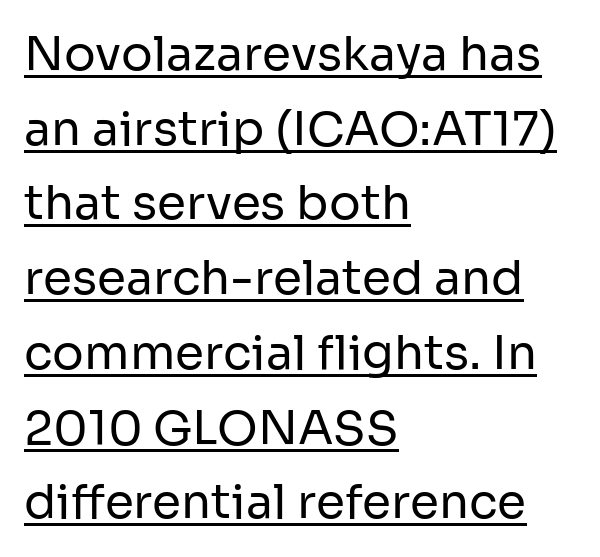
{"serif": "no", "italic": "no", "bold": "no", "weight": "regular", "width": "normal", "stroke_contrast": "low", "x_height": "medium", "monospaced": "no", "underline": "yes", "align": "left", "line_spacing": "normal", "line_spacing_ratio": 1.59, "letter_spacing": "normal", "letter_spacing_em": 0.0, "glyph_px": 47}
